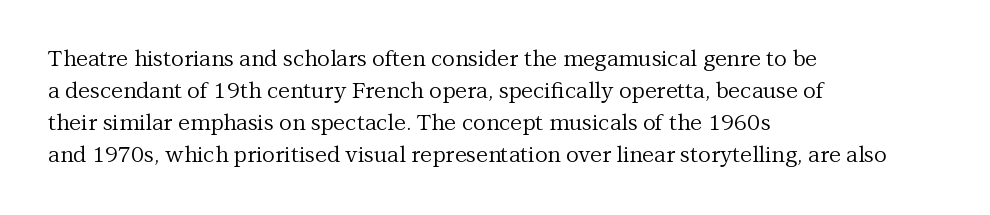
{"italic": "no", "bold": "no", "underline": "no", "align": "left", "line_spacing": "normal", "line_spacing_ratio": 1.45, "letter_spacing": "normal", "letter_spacing_em": 0.0, "glyph_px": 22}
